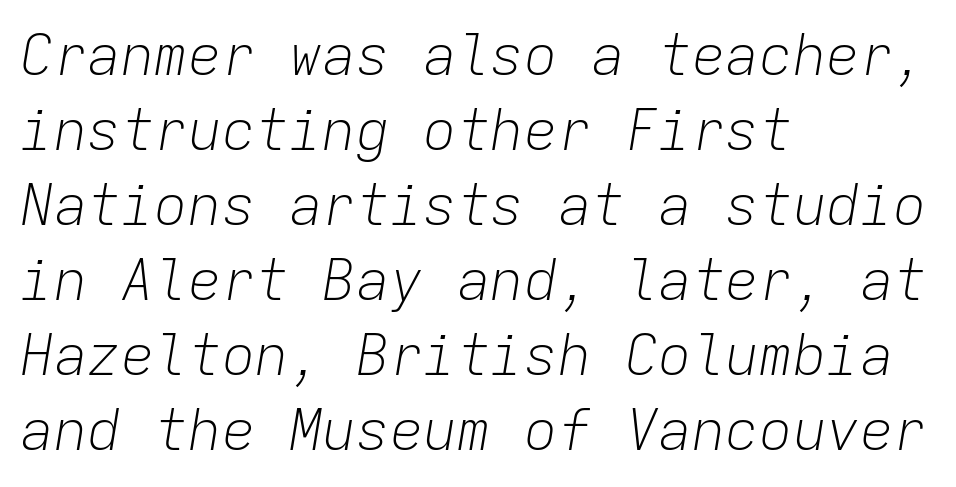
The image shows 56 px light type, italic (leaning right), monospaced; set left-aligned, normal line spacing (1.34x), normal letter spacing, not underlined; low stroke contrast and a medium x-height.
